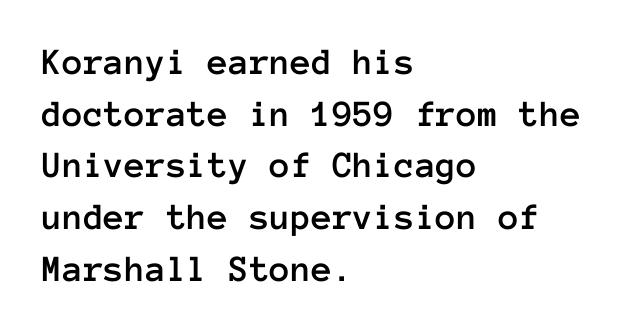
The image shows 38 px text type, upright, monospaced; set left-aligned, normal line spacing (1.36x), normal letter spacing, not underlined; low stroke contrast and a medium x-height.
